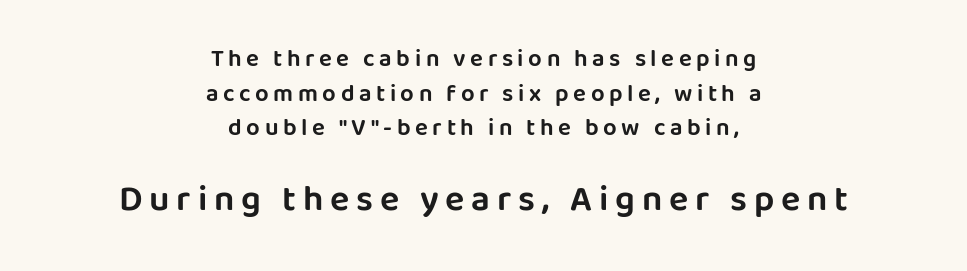
The image shows 36 px sans-serif type, upright; set centered, normal line spacing (1.44x), not underlined; the second (bottom) block is 1.5x larger; low stroke contrast and a large x-height.
